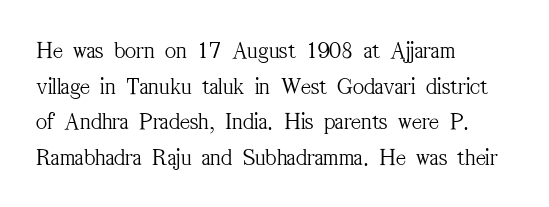
{"italic": "no", "bold": "no", "underline": "no", "align": "left", "line_spacing": "normal", "line_spacing_ratio": 1.48, "letter_spacing": "normal", "letter_spacing_em": 0.0, "glyph_px": 24}
